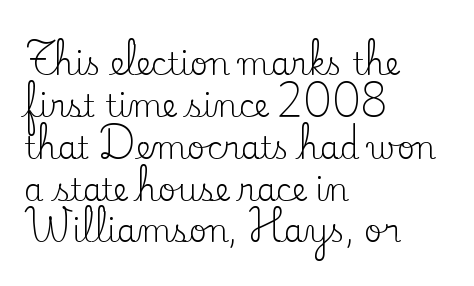
The image shows 31 px regular-weight type, upright; set left-aligned, normal line spacing (1.35x), normal letter spacing, not underlined; low stroke contrast and a small x-height.
